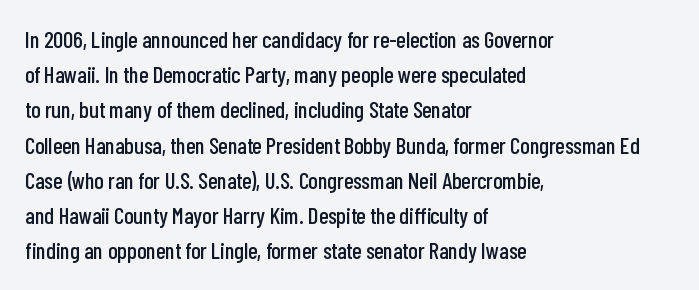
The designer left line spacing at the default. The face used here is rendered with its standard letterfit. The letters stand upright; this is a roman face. The rag falls on the right side of this text block. The words here are not underlined.
